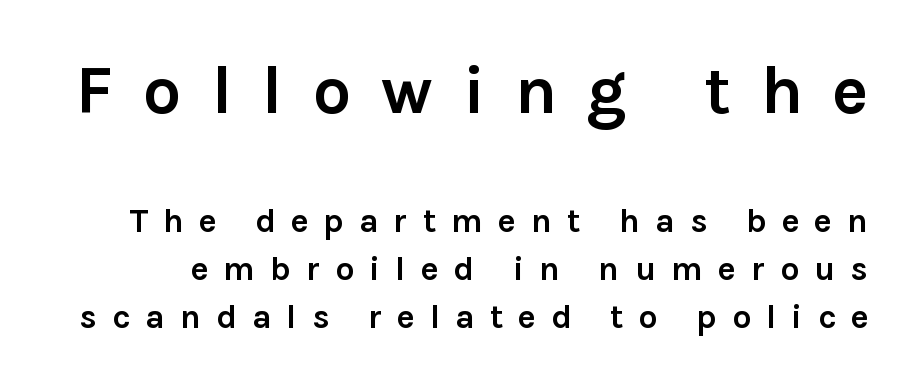
Upright lettering throughout. Is the type bold? Yes — the strokes are clearly thick and heavy. Each word looks stretched out because of the extra space between its letters. Do the characters align in a grid? No, the font is proportional. You can tell from the bare stems that sans-serif type was used. The more generous point size was reserved for the upper chunk.
